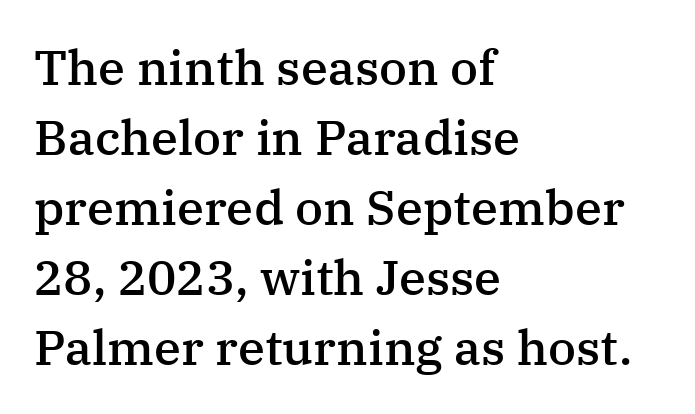
The image shows 49 px semibold serif type, upright; set left-aligned, normal line spacing (1.43x), normal letter spacing, not underlined; medium stroke contrast and a medium x-height.
